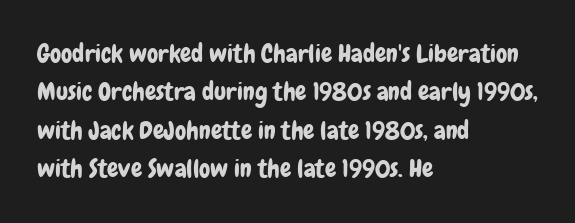
The image shows 25 px text type, upright; set left-aligned, normal line spacing (1.54x), normal letter spacing, not underlined.
